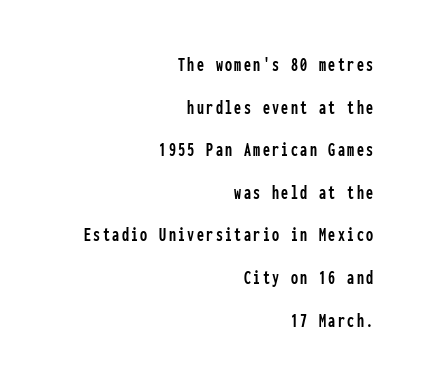
The image shows 20 px text type, upright; set right-aligned, loose line spacing (2.13x), not underlined.
